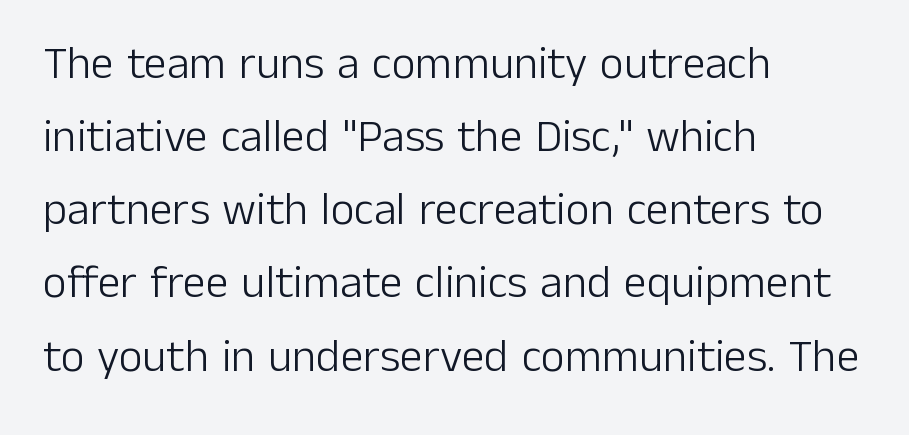
{"serif": "no", "italic": "no", "bold": "no", "weight": "light", "width": "normal", "stroke_contrast": "low", "x_height": "medium", "monospaced": "no", "underline": "no", "align": "left", "line_spacing": "normal", "line_spacing_ratio": 1.59, "letter_spacing": "normal", "letter_spacing_em": 0.0, "glyph_px": 46}
